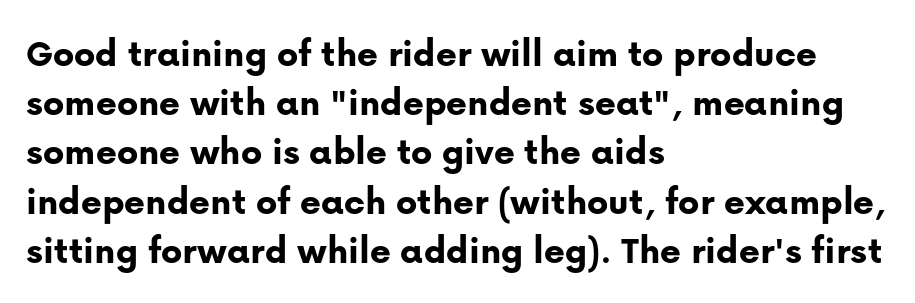
Q: Is the text bold? A: Yes.
Q: Is the text italic (slanted)? A: No, it is upright.
Q: Is the typeface a serif or a sans-serif typeface? A: Sans-serif.
Q: Is the text underlined? A: No.
Q: How is the paragraph aligned? A: Left-aligned.
Q: Is the spacing between letters normal or unusually wide? A: Normal.
Q: Width (condensed, normal, or wide)? A: Normal.
Q: Stroke contrast? A: Low.
Q: x-height? A: Medium.
Q: Monospaced? A: No.
